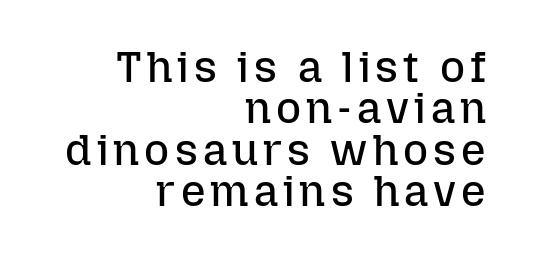
Q: Is the text bold? A: No.
Q: Is the text italic (slanted)? A: No, it is upright.
Q: Is the text underlined? A: No.
Q: How is the paragraph aligned? A: Right-aligned.
Q: Is the spacing between lines tight, normal or loose? A: Tight.
Q: Width (condensed, normal, or wide)? A: Normal.
Q: Stroke contrast? A: Low.
Q: x-height? A: Medium.
Q: Monospaced? A: No.
